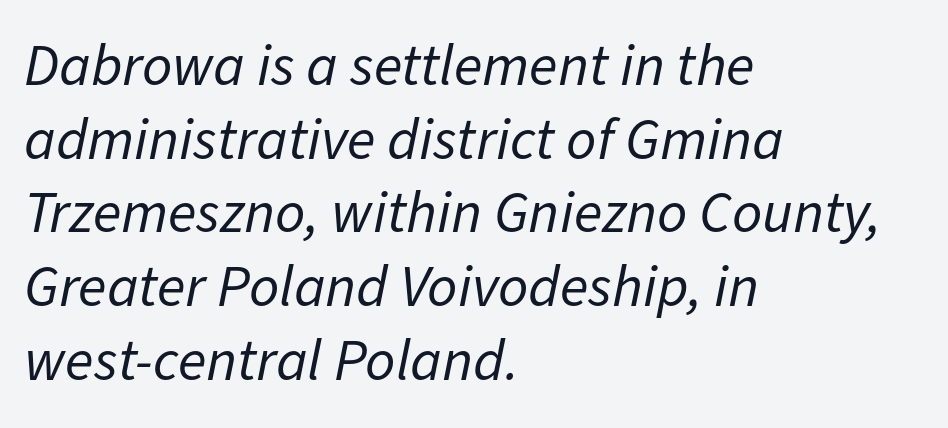
Q: Is the text bold? A: No.
Q: Is the text italic (slanted)? A: Yes, it leans right by about 11 degrees.
Q: Is the text underlined? A: No.
Q: How is the paragraph aligned? A: Left-aligned.
Q: Is the spacing between letters normal or unusually wide? A: Normal.
Q: Is the spacing between lines tight, normal or loose? A: Normal.
Q: Width (condensed, normal, or wide)? A: Normal.
Q: Stroke contrast? A: Low.
Q: x-height? A: Medium.
Q: Monospaced? A: No.
